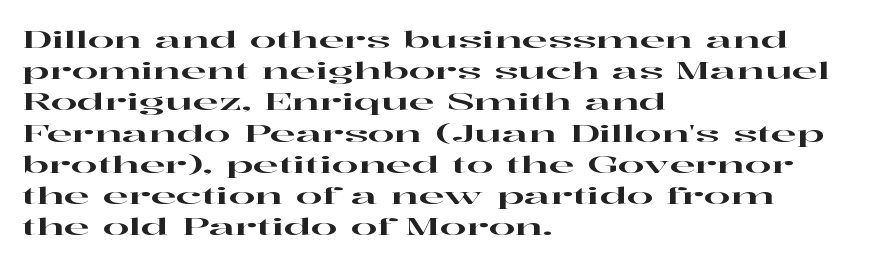
The image shows 24 px text type, upright; set left-aligned, normal line spacing (1.3x), normal letter spacing, not underlined.
